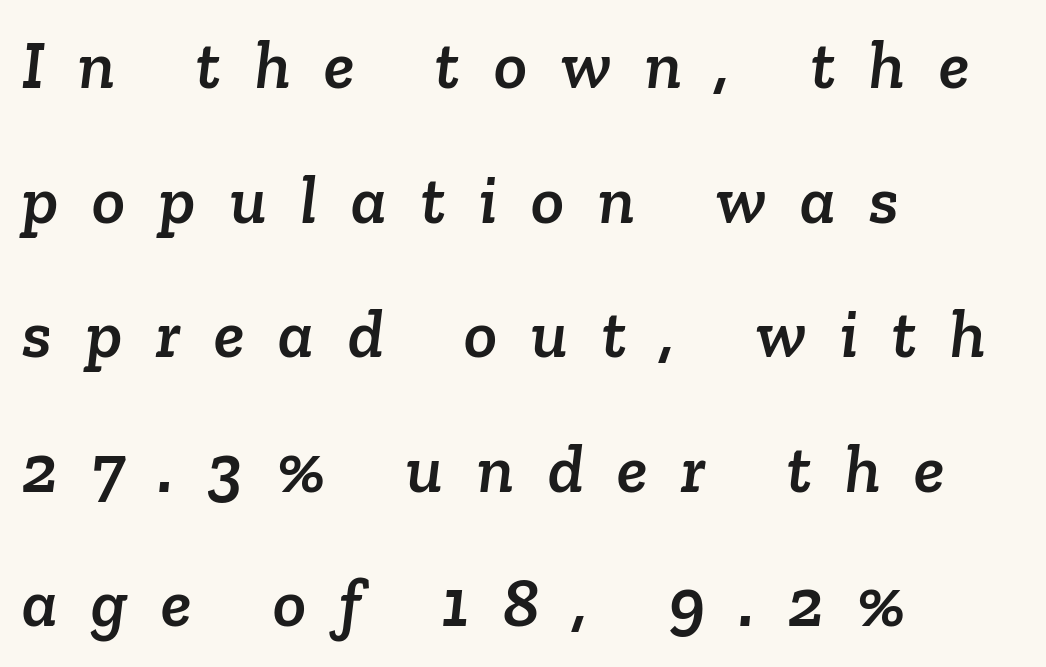
The image shows 69 px serif type; set left-aligned, loose line spacing (1.95x), unusually wide letter spacing (+0.49 em), not underlined; low stroke contrast and a medium x-height.
